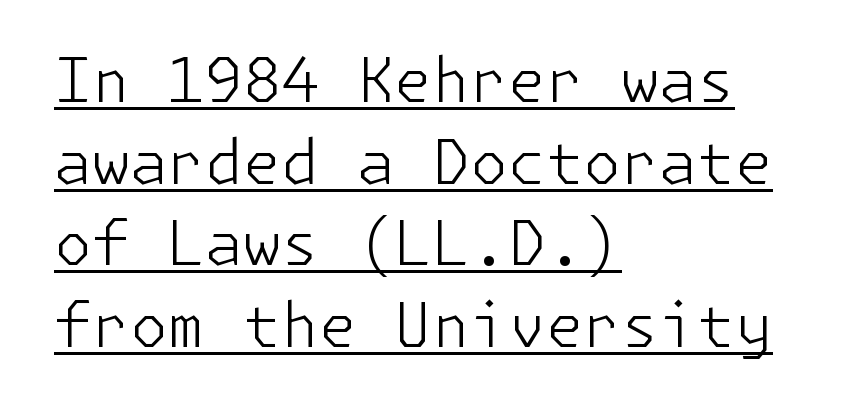
I'd call this a sans setting — the letters go barefoot. Is there much room between lines? A standard amount, neither cramped nor airy. Beneath each row of characters lies a ruled line. Students, note that the glyphs here touch the page at normal intervals.
